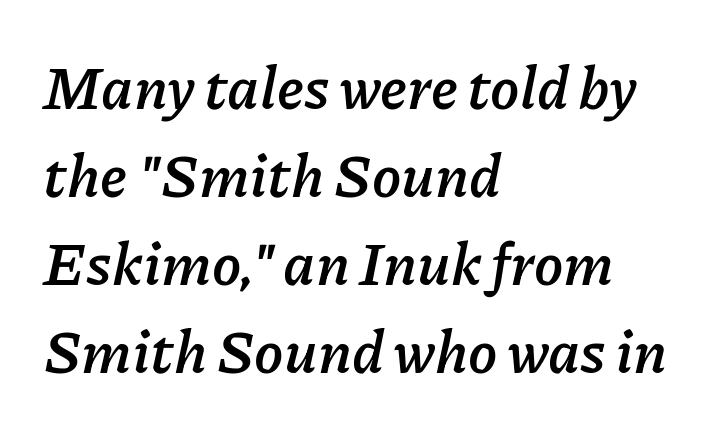
Compared with typical paragraphs, the rows here are spaced about the same. This sample uses an oblique cut, with every glyph tilted off the vertical. Tracking value appears to be zero — textbook default spacing. The rag falls on the right side of this text block.
